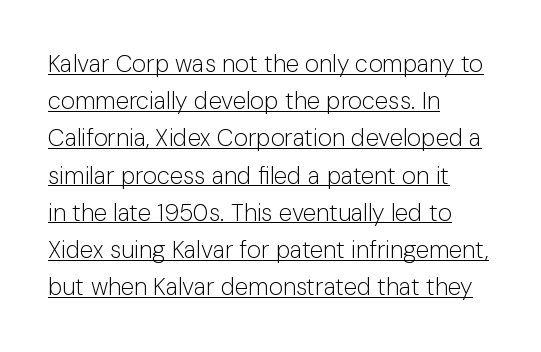
Q: Is the text bold? A: No.
Q: Is the text italic (slanted)? A: No, it is upright.
Q: Is the text underlined? A: Yes.
Q: How is the paragraph aligned? A: Left-aligned.
Q: Is the spacing between letters normal or unusually wide? A: Normal.
Q: Is the spacing between lines tight, normal or loose? A: Normal.
